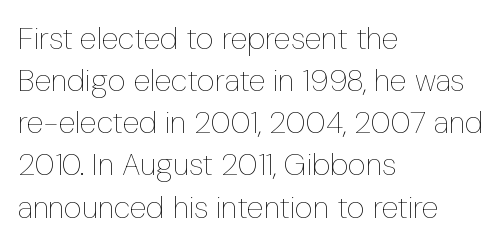
{"italic": "no", "bold": "no", "weight": "thin", "width": "condensed", "stroke_contrast": "low", "x_height": "medium", "monospaced": "no", "underline": "no", "align": "left", "line_spacing": "normal", "line_spacing_ratio": 1.36, "letter_spacing": "normal", "letter_spacing_em": 0.0, "glyph_px": 31}
